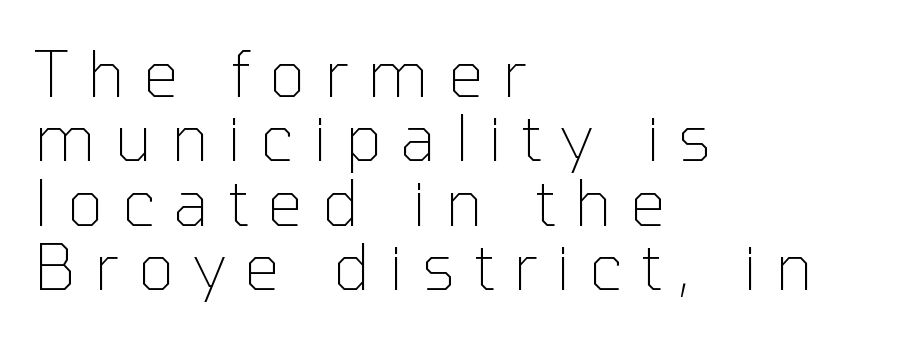
{"serif": "no", "italic": "no", "bold": "no", "weight": "thin", "width": "normal", "stroke_contrast": "low", "x_height": "medium", "monospaced": "no", "underline": "no", "align": "left", "line_spacing": "tight", "line_spacing_ratio": 1.02, "letter_spacing": "wide", "letter_spacing_em": 0.3, "glyph_px": 63}
